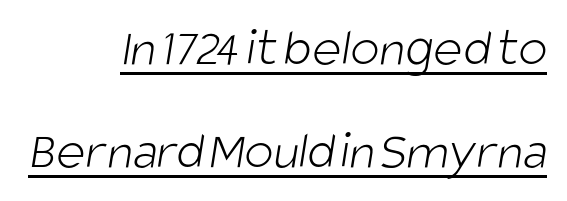
{"serif": "no", "bold": "no", "weight": "light", "width": "condensed", "stroke_contrast": "low", "x_height": "large", "monospaced": "no", "underline": "yes", "align": "right", "line_spacing_ratio": 1.88, "letter_spacing": "normal", "letter_spacing_em": 0.0, "glyph_px": 55}
